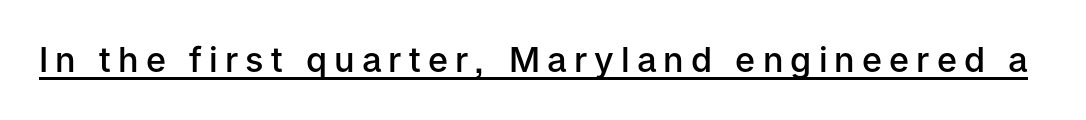
Proportional: the letters do not fall into vertical columns. What decoration does the sample have? An underline. Weight: semibold (demi). A typesetter would label this face a sans. The rendering inserts visible extra space after every character.
